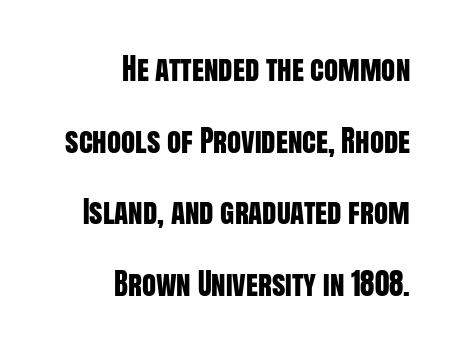
The image shows 29 px condensed sans-serif type, upright; set right-aligned, loose line spacing (2.47x), normal letter spacing, not underlined; low stroke contrast and a large x-height.
